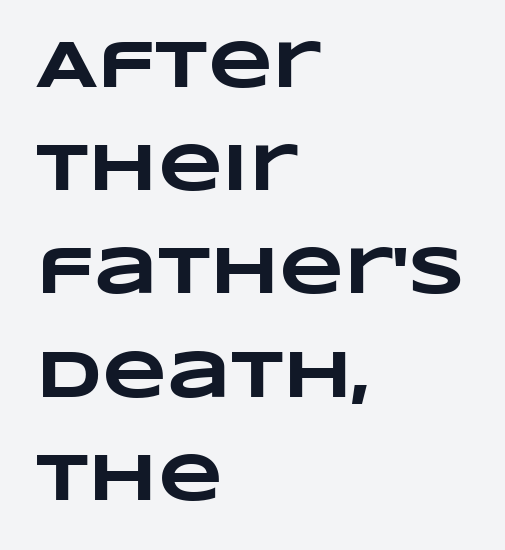
{"bold": "yes", "weight": "heavy", "width": "wide", "stroke_contrast": "low", "x_height": "large", "monospaced": "no", "underline": "no", "align": "left", "line_spacing": "normal", "line_spacing_ratio": 1.54, "letter_spacing": "normal", "letter_spacing_em": 0.0, "glyph_px": 67}
